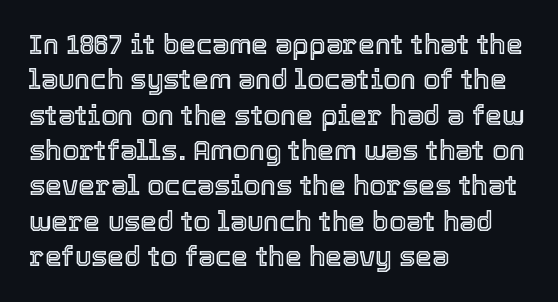
{"italic": "no", "underline": "no", "align": "left", "line_spacing": "normal", "line_spacing_ratio": 1.31, "letter_spacing": "normal", "letter_spacing_em": 0.0, "glyph_px": 27}
